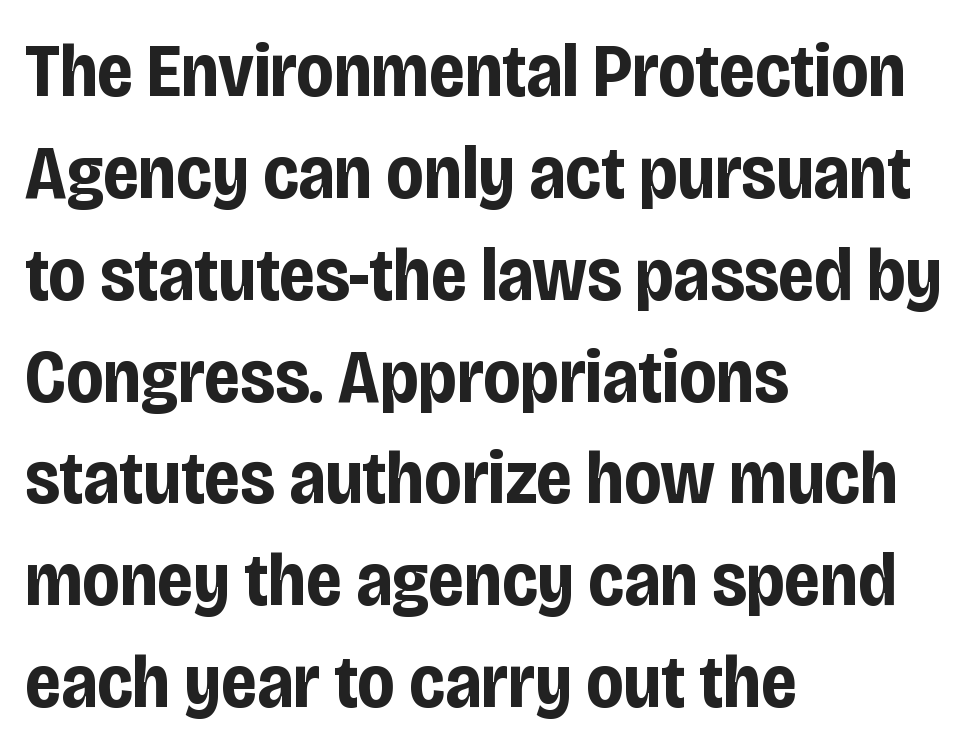
The image shows 76 px bold, condensed sans-serif type, upright; set left-aligned, normal line spacing (1.34x), normal letter spacing, not underlined; low stroke contrast and a large x-height.
